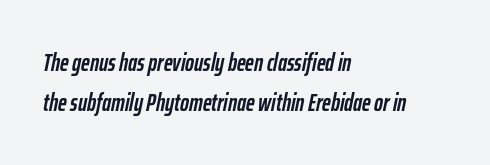
The image shows 24 px bold type, italic (leaning right); set left-aligned, normal line spacing (1.65x), normal letter spacing, not underlined.
